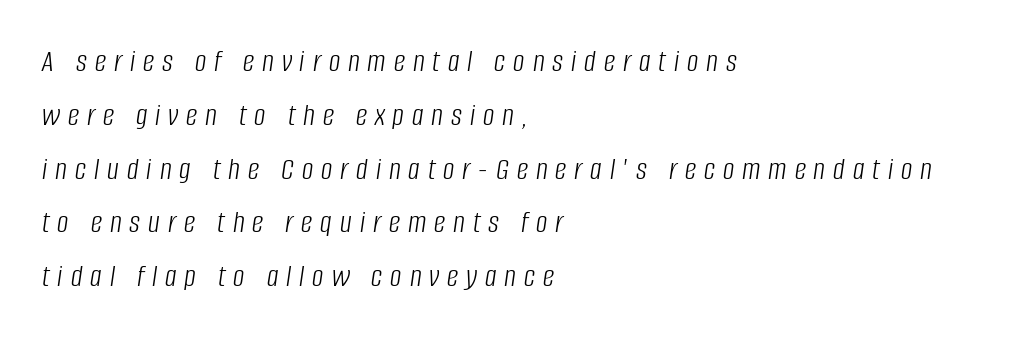
The image shows 32 px light, condensed type, italic (leaning right); set left-aligned, normal line spacing (1.68x), unusually wide letter spacing (+0.25 em), not underlined; low stroke contrast and a large x-height.
